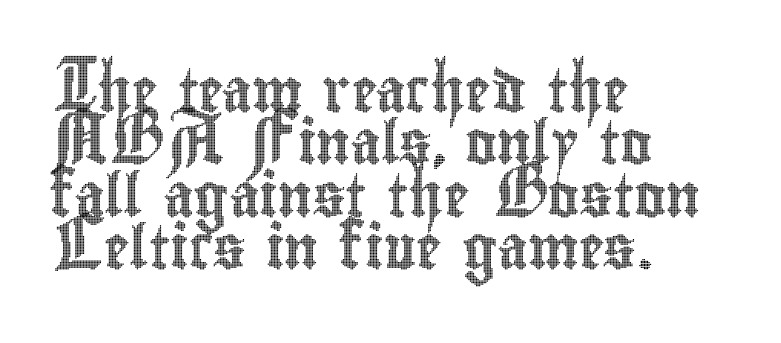
{"italic": "no", "width": "condensed", "x_height": "small", "monospaced": "no", "underline": "no", "align": "left", "line_spacing_ratio": 1.22, "letter_spacing": "normal", "letter_spacing_em": 0.0, "glyph_px": 43}
